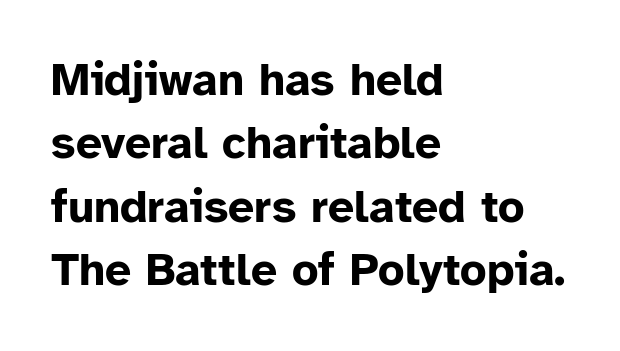
The image shows 46 px bold sans-serif type, upright; set left-aligned, normal line spacing (1.38x), normal letter spacing, not underlined; low stroke contrast and a medium x-height.
